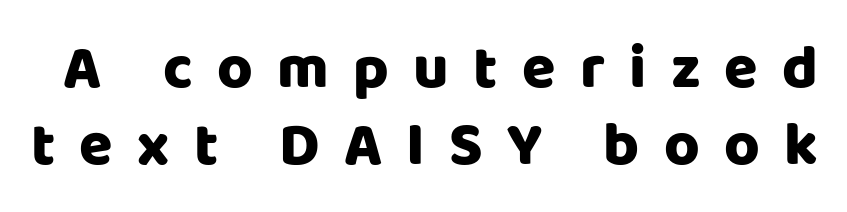
The image shows 61 px sans-serif type, upright; set normal line spacing (1.26x), unusually wide letter spacing (+0.4 em), not underlined; low stroke contrast and a large x-height.
